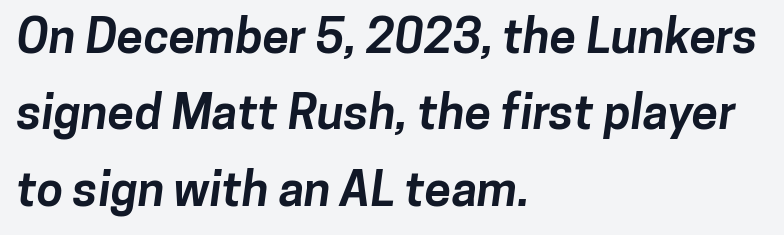
Glance below the letters and you will spot only blank space. These lines carry a lot of weight — the face is fully bold. The line-height multiplier appears to be the usual default. One-word summary of the alignment: left.
